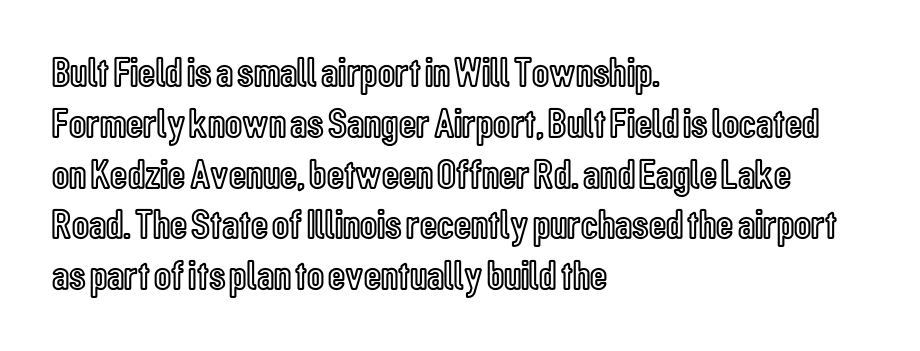
A typesetter would call this proportional, since set widths differ per character. Only glyphs here, with clear space below each row. Line beginnings align vertically; line endings do not. The type is set solid horizontally, with unmodified tracking. The letters stand straight up with perfectly vertical stems.
